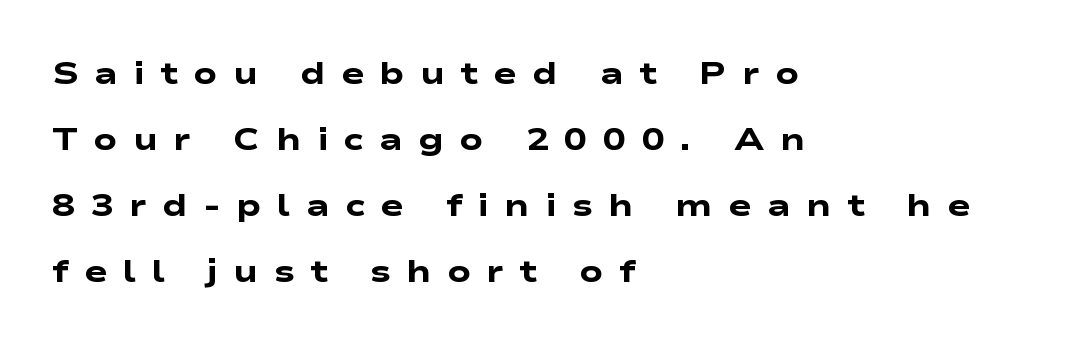
Q: Is the text bold? A: Yes.
Q: Is the typeface a serif or a sans-serif typeface? A: Sans-serif.
Q: Is the text underlined? A: No.
Q: How is the paragraph aligned? A: Left-aligned.
Q: Is the spacing between letters normal or unusually wide? A: Unusually wide.
Q: Is the spacing between lines tight, normal or loose? A: Loose.
Q: Width (condensed, normal, or wide)? A: Wide.
Q: Stroke contrast? A: Low.
Q: x-height? A: Medium.
Q: Monospaced? A: No.
